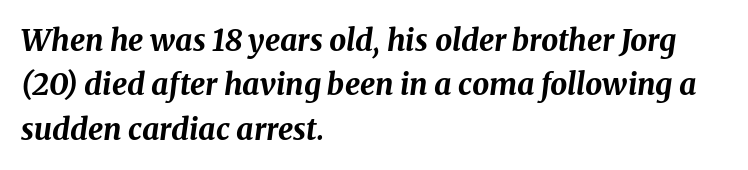
Q: Is the text bold? A: Yes.
Q: Is the text italic (slanted)? A: Yes, it leans right by about 8 degrees.
Q: Is the text underlined? A: No.
Q: How is the paragraph aligned? A: Left-aligned.
Q: Is the spacing between letters normal or unusually wide? A: Normal.
Q: Is the spacing between lines tight, normal or loose? A: Normal.
Q: Width (condensed, normal, or wide)? A: Normal.
Q: Stroke contrast? A: Medium.
Q: x-height? A: Medium.
Q: Monospaced? A: No.
